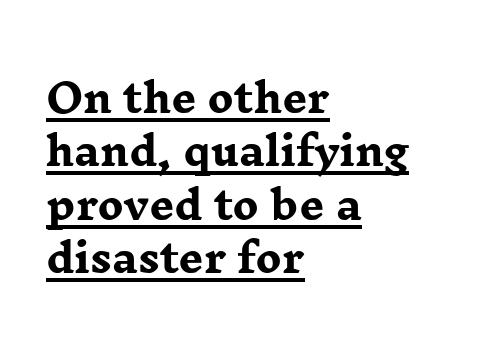
The image shows 39 px heavy, wide serif type, upright; set left-aligned, normal line spacing (1.37x), normal letter spacing, underlined; low stroke contrast and a medium x-height.
